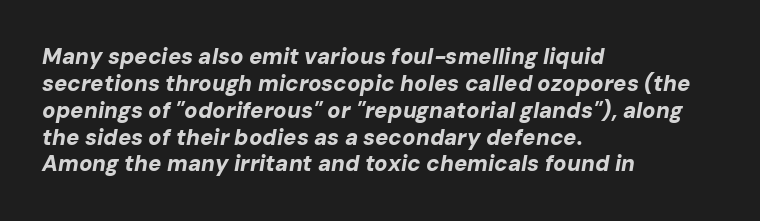
Each row of text sits above clean, open space. Is the letter spacing exaggerated? No — it looks like the ordinary default. Quick note: italic. Reading down the block, your eye returns to a fixed left position each line. Students, this is bold: see how much ink each stroke carries.
